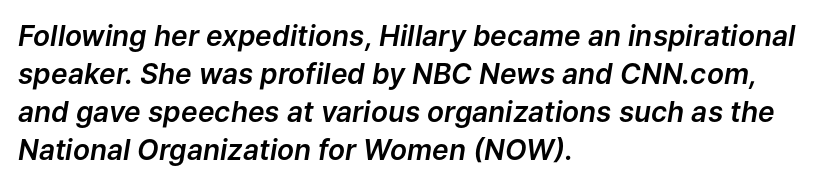
{"italic": "yes", "lean": "right", "slant_degrees": 9, "width": "normal", "stroke_contrast": "low", "x_height": "medium", "monospaced": "no", "underline": "no", "align": "left", "line_spacing": "normal", "line_spacing_ratio": 1.36, "letter_spacing": "normal", "letter_spacing_em": 0.0, "glyph_px": 28}
